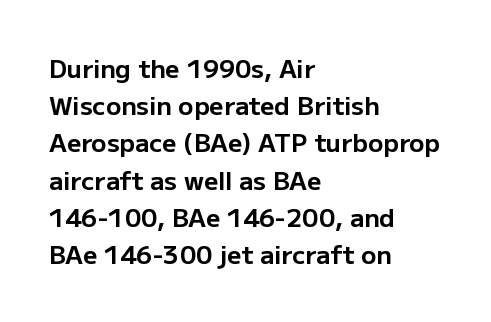
Italic: no, the glyphs are upright roman. Weight: bold. A typesetter would call this zero additional tracking. Does the copy run flush right? No — it runs flush left. In terms of leading, this rendering sits right in the middle. Quick note: underline off.
